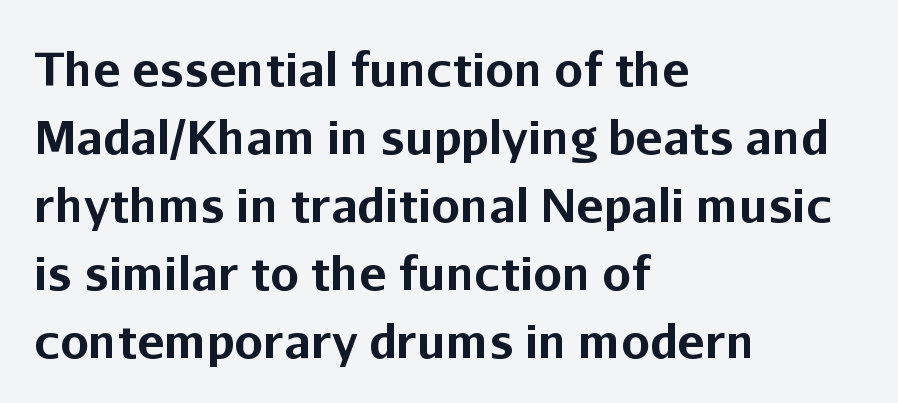
Each line starts at the same left margin while the right side varies. Do the characters align in a grid? No, the font is proportional. Stroke thickness is high; the sample reads as a true bold. You could call the tracking neutral — neither tight nor loose.
